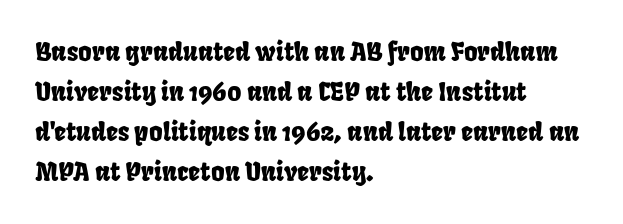
Q: Is the text underlined? A: No.
Q: How is the paragraph aligned? A: Left-aligned.
Q: Is the spacing between letters normal or unusually wide? A: Normal.
Q: Is the spacing between lines tight, normal or loose? A: Normal.
